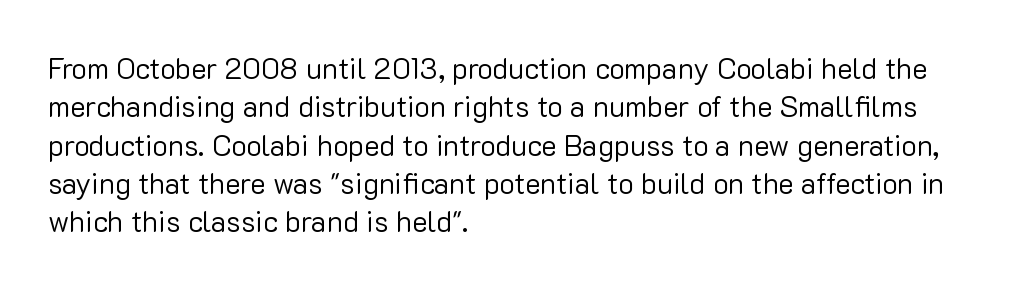
{"serif": "no", "italic": "no", "bold": "no", "weight": "regular", "width": "normal", "stroke_contrast": "low", "x_height": "medium", "monospaced": "no", "underline": "no", "align": "left", "line_spacing": "normal", "line_spacing_ratio": 1.32, "letter_spacing": "normal", "letter_spacing_em": 0.0, "glyph_px": 29}
